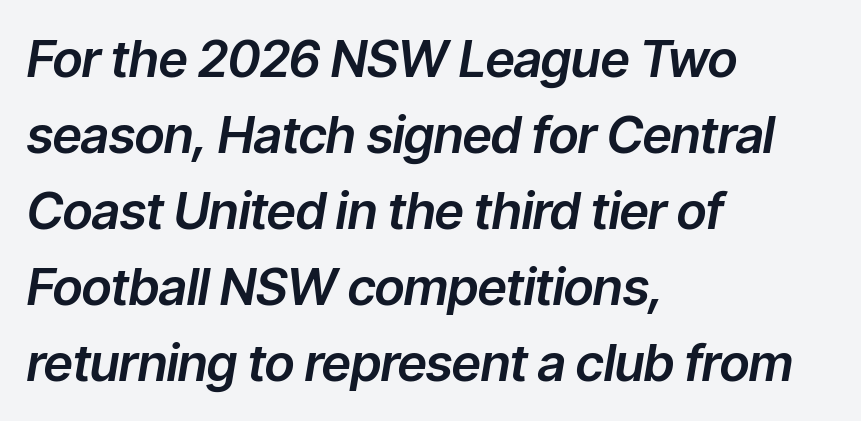
The image shows 51 px text type, italic (leaning right); set left-aligned, normal line spacing (1.49x), normal letter spacing, not underlined; low stroke contrast and a medium x-height.
